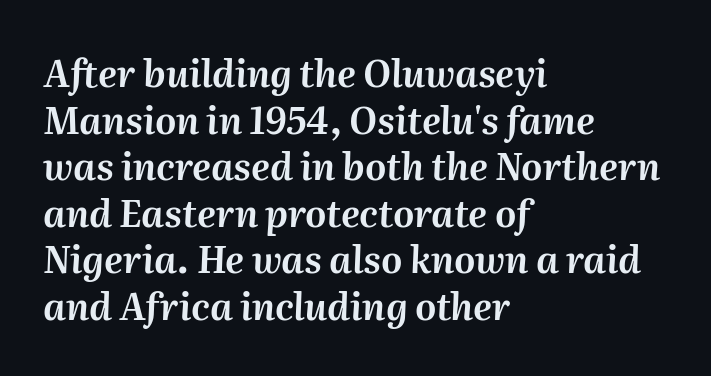
{"italic": "yes", "lean": "right", "slant_degrees": 2, "width": "normal", "stroke_contrast": "medium", "x_height": "medium", "monospaced": "no", "underline": "no", "align": "left", "line_spacing": "normal", "line_spacing_ratio": 1.26, "letter_spacing": "normal", "letter_spacing_em": 0.0, "glyph_px": 37}
